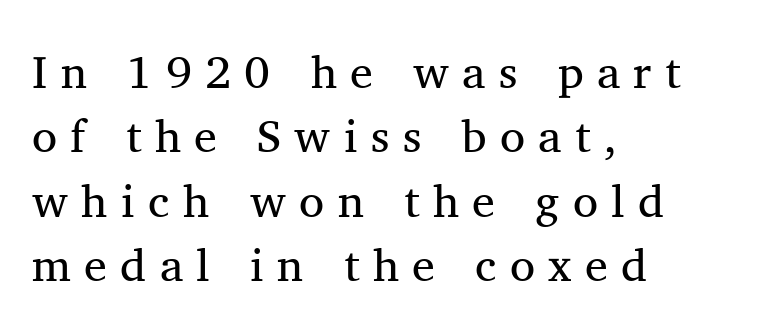
Q: Is the text bold? A: No.
Q: Is the text italic (slanted)? A: No, it is upright.
Q: Is the typeface a serif or a sans-serif typeface? A: Serif.
Q: Is the text underlined? A: No.
Q: How is the paragraph aligned? A: Left-aligned.
Q: Is the spacing between letters normal or unusually wide? A: Unusually wide.
Q: Is the spacing between lines tight, normal or loose? A: Normal.
Q: Width (condensed, normal, or wide)? A: Normal.
Q: Stroke contrast? A: Medium.
Q: x-height? A: Medium.
Q: Monospaced? A: No.
